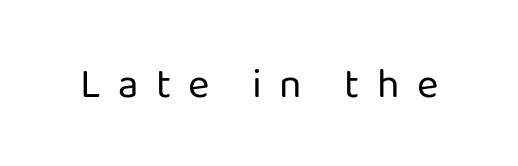
Q: Is the text bold? A: No.
Q: Is the text italic (slanted)? A: No, it is upright.
Q: Is the typeface a serif or a sans-serif typeface? A: Sans-serif.
Q: Is the text underlined? A: No.
Q: Is the spacing between letters normal or unusually wide? A: Unusually wide.
Q: Width (condensed, normal, or wide)? A: Normal.
Q: Stroke contrast? A: Low.
Q: x-height? A: Medium.
Q: Monospaced? A: No.
